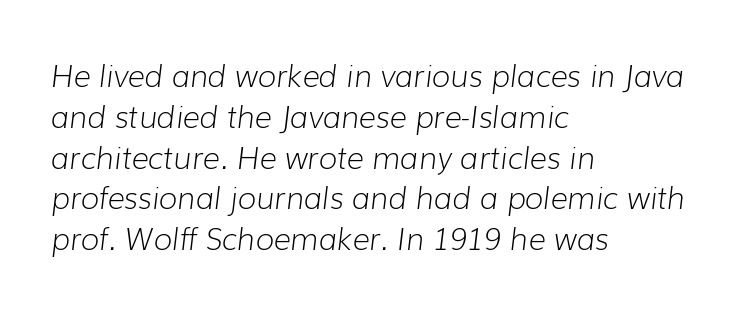
{"italic": "yes", "lean": "right", "slant_degrees": 7, "bold": "no", "weight": "light", "width": "normal", "stroke_contrast": "low", "x_height": "medium", "monospaced": "no", "underline": "no", "align": "left", "line_spacing": "normal", "line_spacing_ratio": 1.36, "letter_spacing": "normal", "letter_spacing_em": 0.0, "glyph_px": 30}
